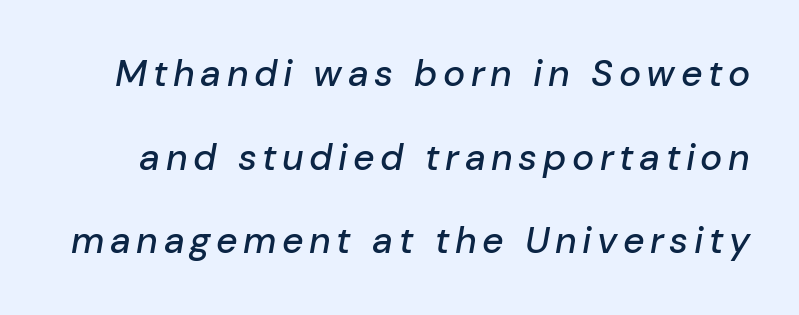
These lines stand farther apart than default settings would place them. Varying glyph widths throughout — classic text-font behaviour. Bare-footed words on every line. The specimen reads as italic at a glance.
